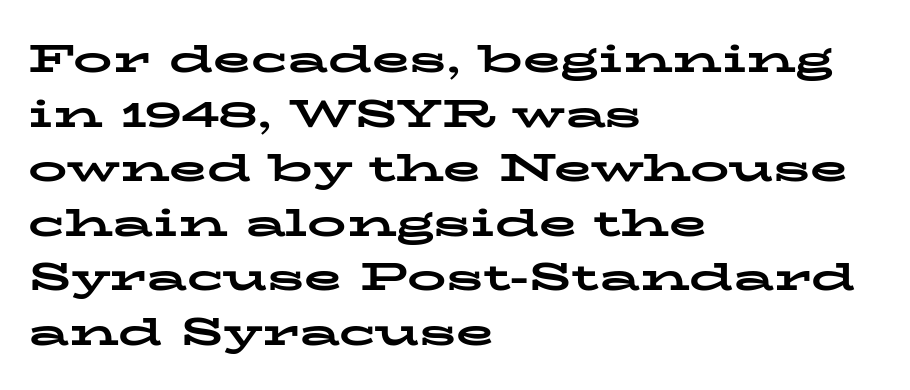
Q: Is the text bold? A: Yes.
Q: Is the text italic (slanted)? A: No, it is upright.
Q: Is the typeface a serif or a sans-serif typeface? A: Serif.
Q: Is the text underlined? A: No.
Q: How is the paragraph aligned? A: Left-aligned.
Q: Is the spacing between letters normal or unusually wide? A: Normal.
Q: Is the spacing between lines tight, normal or loose? A: Normal.
Q: Width (condensed, normal, or wide)? A: Wide.
Q: Stroke contrast? A: Low.
Q: x-height? A: Medium.
Q: Monospaced? A: No.
